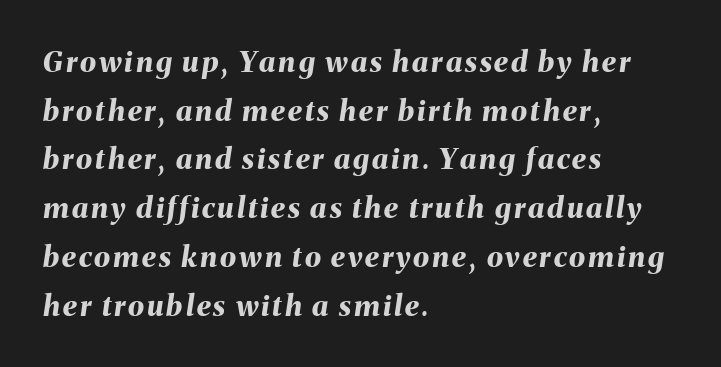
Q: Is the text bold? A: Yes.
Q: Is the text italic (slanted)? A: Yes, it leans right by about 8 degrees.
Q: Is the text underlined? A: No.
Q: How is the paragraph aligned? A: Left-aligned.
Q: Is the spacing between lines tight, normal or loose? A: Normal.
Q: Width (condensed, normal, or wide)? A: Normal.
Q: Stroke contrast? A: Medium.
Q: x-height? A: Medium.
Q: Monospaced? A: No.
